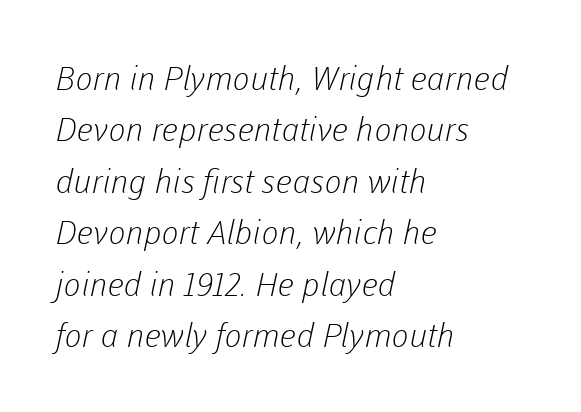
Q: Is the text bold? A: No.
Q: Is the typeface a serif or a sans-serif typeface? A: Sans-serif.
Q: Is the text underlined? A: No.
Q: How is the paragraph aligned? A: Left-aligned.
Q: Is the spacing between letters normal or unusually wide? A: Normal.
Q: Is the spacing between lines tight, normal or loose? A: Normal.
Q: Width (condensed, normal, or wide)? A: Normal.
Q: Stroke contrast? A: Low.
Q: x-height? A: Medium.
Q: Monospaced? A: No.
